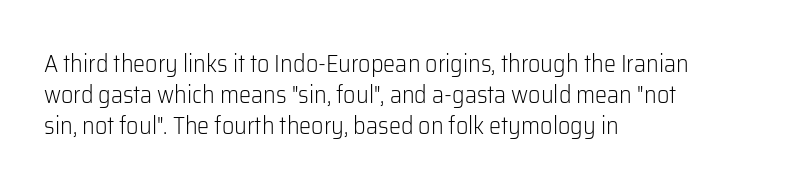
The image shows 24 px text type, upright; set left-aligned, normal line spacing (1.3x), normal letter spacing, not underlined.
